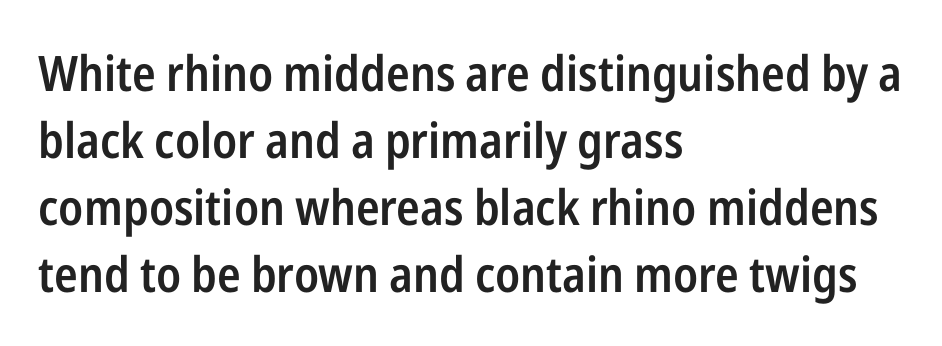
{"serif": "no", "italic": "no", "bold": "semi", "weight": "semibold", "width": "condensed", "stroke_contrast": "low", "x_height": "medium", "monospaced": "no", "underline": "no", "align": "left", "line_spacing": "normal", "line_spacing_ratio": 1.37, "letter_spacing": "normal", "letter_spacing_em": 0.0, "glyph_px": 49}
